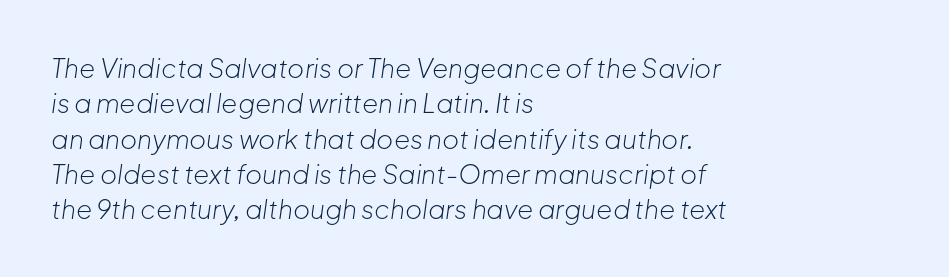
The image shows 26 px text type, italic (leaning right); set left-aligned, normal line spacing (1.36x), normal letter spacing, not underlined.
